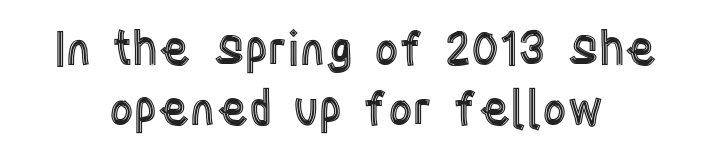
{"italic": "no", "width": "condensed", "x_height": "large", "monospaced": "no", "underline": "no", "align": "center", "line_spacing": "normal", "line_spacing_ratio": 1.27, "letter_spacing": "normal", "letter_spacing_em": 0.0, "glyph_px": 47}
